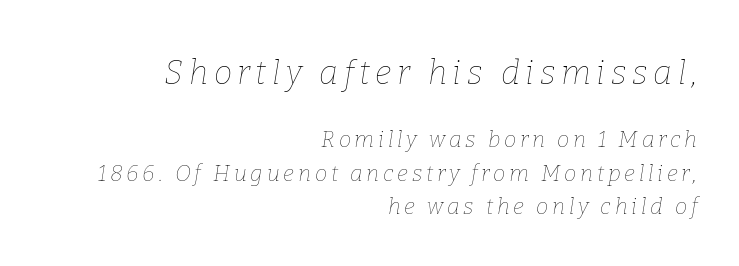
Q: Is the text bold? A: No.
Q: Is the text italic (slanted)? A: Yes, it leans right by about 9 degrees.
Q: Is the text underlined? A: No.
Q: How is the paragraph aligned? A: Right-aligned.
Q: Is the spacing between lines tight, normal or loose? A: Normal.
Q: Which block of text is set in a larger size, the first (top) or the second (bottom)? A: The first (top) one.
Q: Width (condensed, normal, or wide)? A: Normal.
Q: Stroke contrast? A: Low.
Q: x-height? A: Medium.
Q: Monospaced? A: No.
